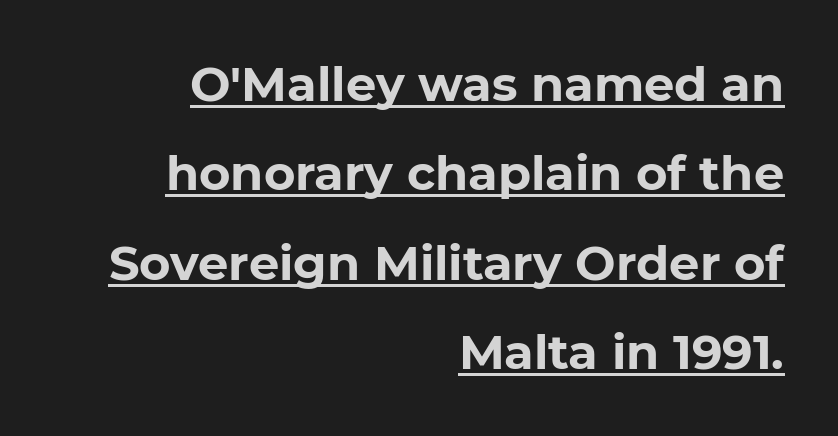
The image shows 48 px bold sans-serif type, upright; set right-aligned, line spacing 1.86x, normal letter spacing, underlined; low stroke contrast and a medium x-height.
